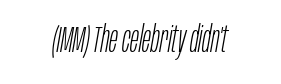
A typesetter would call this proportional, since set widths differ per character. This is oblique type, the kind used for emphasis or titles. Summary of weight: not heavy and not bold. Nothing unusual about the tracking: characters are spaced as the font intends. Layout note: lines centered. Each row of text sits above clean, open space.
